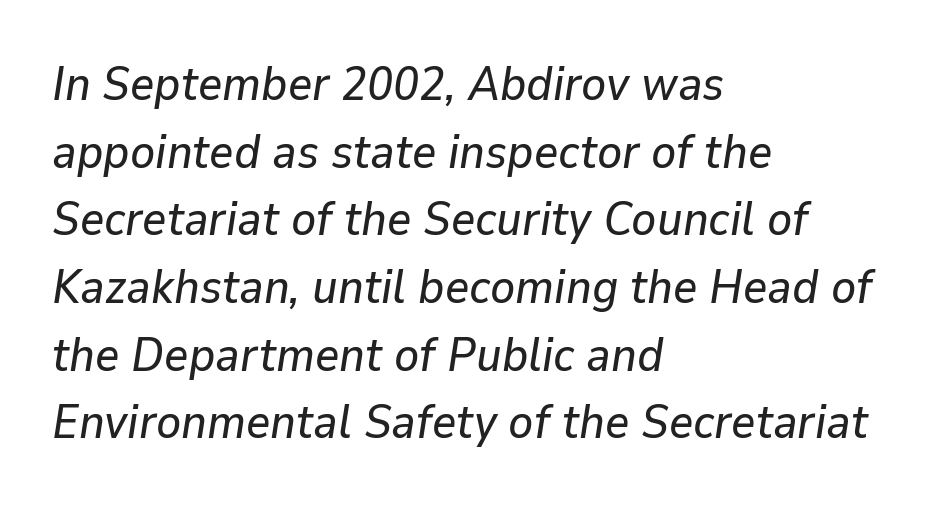
{"italic": "yes", "lean": "right", "slant_degrees": 9, "width": "normal", "stroke_contrast": "low", "x_height": "medium", "monospaced": "no", "underline": "no", "align": "left", "line_spacing": "normal", "line_spacing_ratio": 1.44, "letter_spacing": "normal", "letter_spacing_em": 0.0, "glyph_px": 47}
